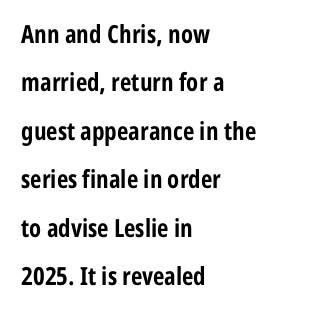
What stands out about the letter spacing? Nothing — it is the standard amount. Is there any slant? The stems are plumb. If you measured baseline to baseline, you'd find a long distance. Stroke thickness is high; the sample reads as a true bold. The compositor pushed each line to the left boundary.
